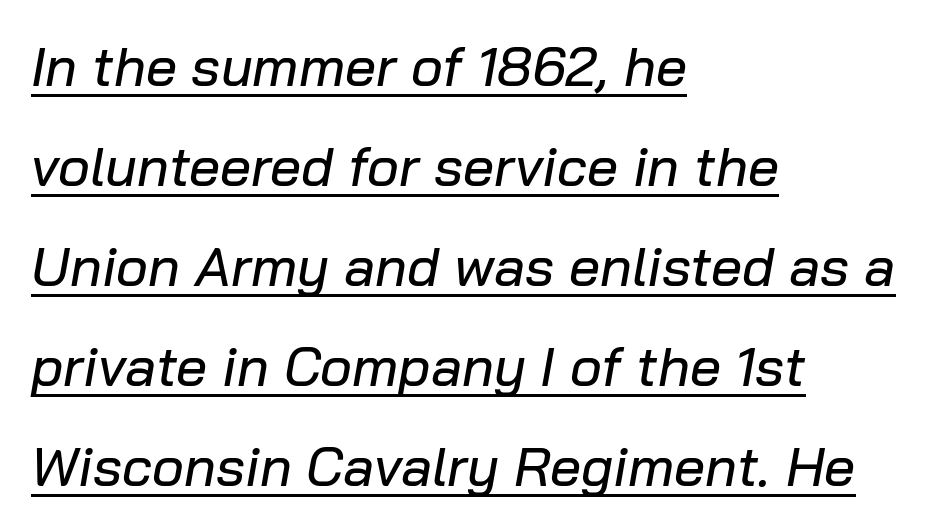
Q: Is the text italic (slanted)? A: Yes, it leans right by about 10 degrees.
Q: Is the text underlined? A: Yes.
Q: How is the paragraph aligned? A: Left-aligned.
Q: Is the spacing between letters normal or unusually wide? A: Normal.
Q: Width (condensed, normal, or wide)? A: Normal.
Q: Stroke contrast? A: Low.
Q: x-height? A: Medium.
Q: Monospaced? A: No.
